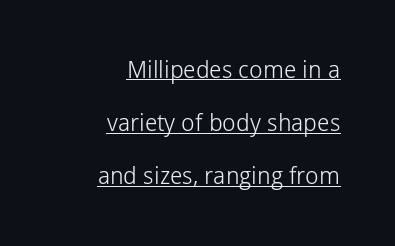
The image shows 24 px text type, upright; set right-aligned, loose line spacing (2.21x), normal letter spacing, underlined.
